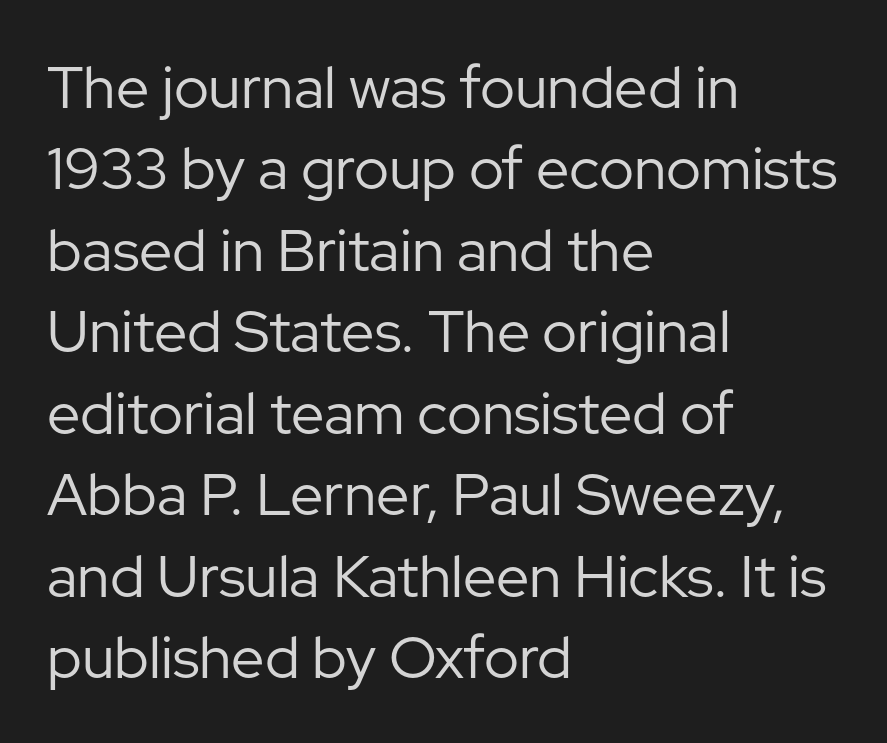
Q: Is the text bold? A: No.
Q: Is the text italic (slanted)? A: No, it is upright.
Q: Is the typeface a serif or a sans-serif typeface? A: Sans-serif.
Q: Is the text underlined? A: No.
Q: How is the paragraph aligned? A: Left-aligned.
Q: Is the spacing between letters normal or unusually wide? A: Normal.
Q: Is the spacing between lines tight, normal or loose? A: Normal.
Q: Width (condensed, normal, or wide)? A: Normal.
Q: Stroke contrast? A: Low.
Q: x-height? A: Medium.
Q: Monospaced? A: No.
